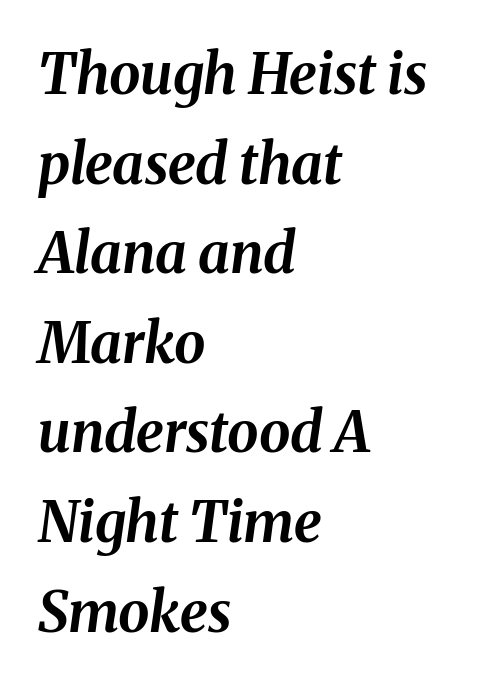
The image shows 56 px bold type, italic (leaning right); set left-aligned, normal line spacing (1.6x), normal letter spacing, not underlined; medium stroke contrast and a medium x-height.
